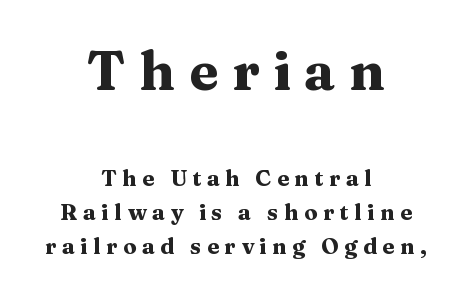
{"serif": "yes", "italic": "no", "bold": "yes", "weight": "heavy", "width": "wide", "stroke_contrast": "medium", "x_height": "medium", "monospaced": "no", "underline": "no", "align": "center", "line_spacing": "normal", "line_spacing_ratio": 1.55, "letter_spacing": "wide", "letter_spacing_em": 0.25, "larger_block": "first", "size_ratio": 2.45, "glyph_px": 54}
